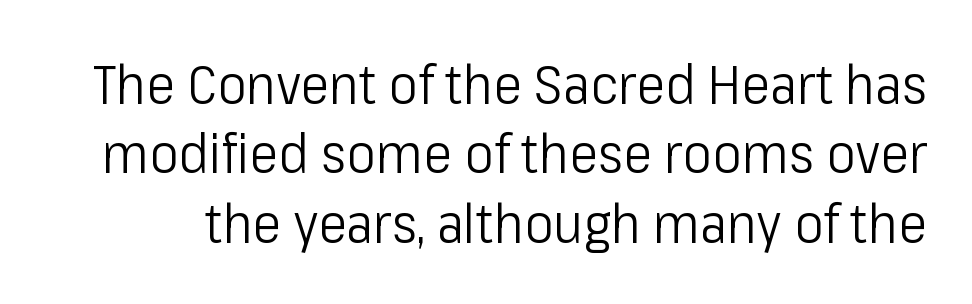
The letters advance in unequal steps, a hallmark of proportional type. Posture: straight, roman, zero tilt. Type without underlining. No extra ink here — the face is not bold. Tracking value appears to be zero — textbook default spacing. Does the leading feel generous? No, just average.
